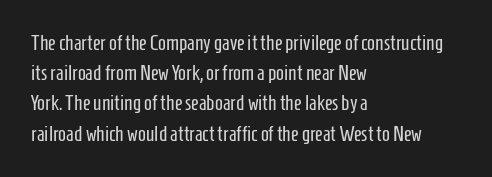
Q: Is the text bold? A: No.
Q: Is the text italic (slanted)? A: No, it is upright.
Q: Is the text underlined? A: No.
Q: How is the paragraph aligned? A: Left-aligned.
Q: Is the spacing between letters normal or unusually wide? A: Normal.
Q: Is the spacing between lines tight, normal or loose? A: Normal.
